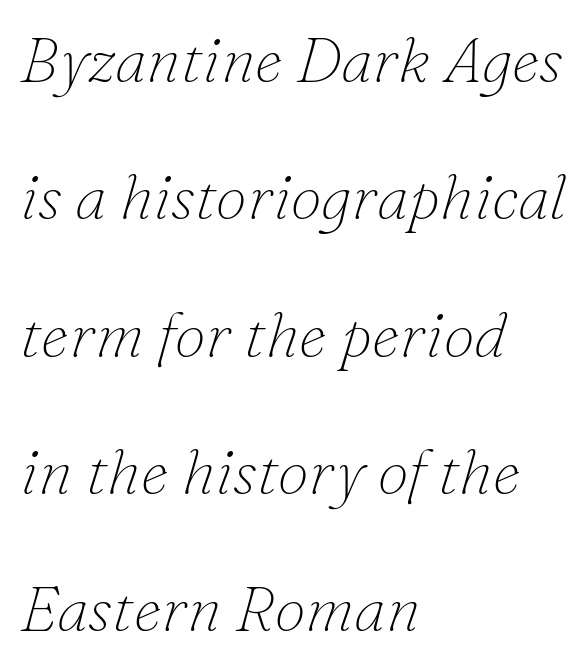
Q: Is the text bold? A: No.
Q: Is the text italic (slanted)? A: Yes, it leans right by about 16 degrees.
Q: Is the typeface a serif or a sans-serif typeface? A: Serif.
Q: Is the text underlined? A: No.
Q: How is the paragraph aligned? A: Left-aligned.
Q: Is the spacing between letters normal or unusually wide? A: Normal.
Q: Is the spacing between lines tight, normal or loose? A: Loose.
Q: Width (condensed, normal, or wide)? A: Normal.
Q: Stroke contrast? A: Low.
Q: x-height? A: Small.
Q: Monospaced? A: No.
